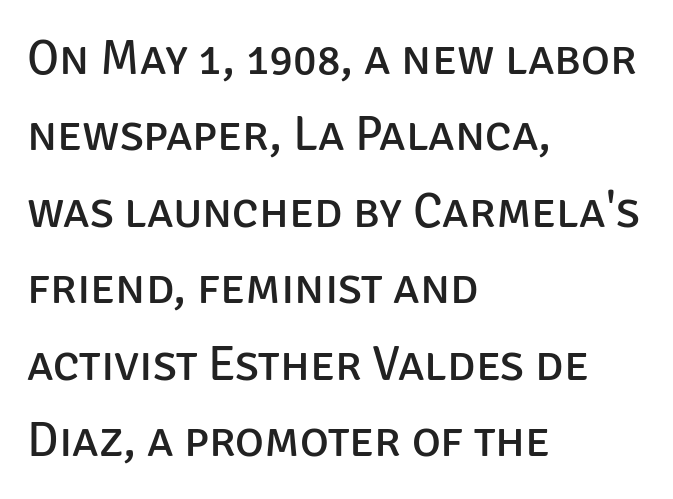
Caption: multi-line text, flush left, ragged right. The passage shown stacks its lines at a standard gap. The specimen reads as upright at a glance. Grotesque or geometric, the face here clearly has no serifs. Decoration check: the copy has no underline. This is not heavy type; no bold has been used.
